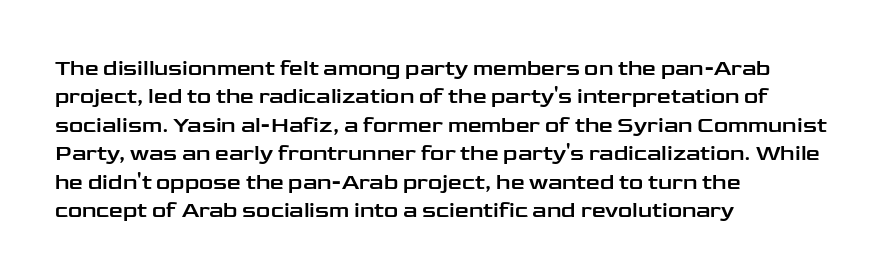
Does extra space separate the letters? No, they use regular spacing. Rows of type keep a routine distance in the vertical direction. Descender tails drop into unmarked territory. No italicization has been applied; the sample stays upright.
